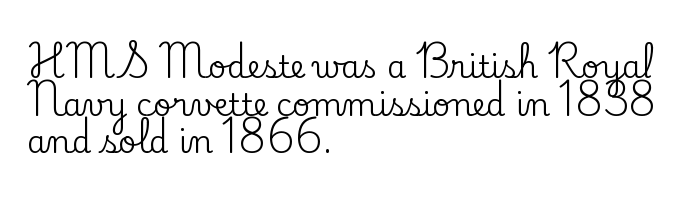
Q: Is the text italic (slanted)? A: No, it is upright.
Q: Is the typeface a serif or a sans-serif typeface? A: Serif.
Q: Is the text underlined? A: No.
Q: How is the paragraph aligned? A: Left-aligned.
Q: Is the spacing between letters normal or unusually wide? A: Normal.
Q: Width (condensed, normal, or wide)? A: Normal.
Q: Stroke contrast? A: Low.
Q: x-height? A: Small.
Q: Monospaced? A: No.
